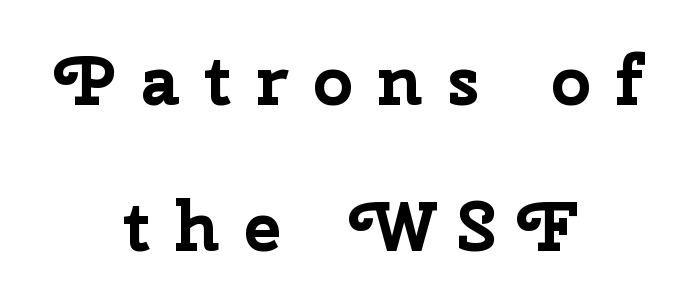
Q: Is the text bold? A: Yes.
Q: Is the text italic (slanted)? A: No, it is upright.
Q: Is the typeface a serif or a sans-serif typeface? A: Sans-serif.
Q: Is the text underlined? A: No.
Q: How is the paragraph aligned? A: Centered.
Q: Is the spacing between letters normal or unusually wide? A: Unusually wide.
Q: Is the spacing between lines tight, normal or loose? A: Loose.
Q: Width (condensed, normal, or wide)? A: Normal.
Q: Stroke contrast? A: Low.
Q: x-height? A: Medium.
Q: Monospaced? A: No.
